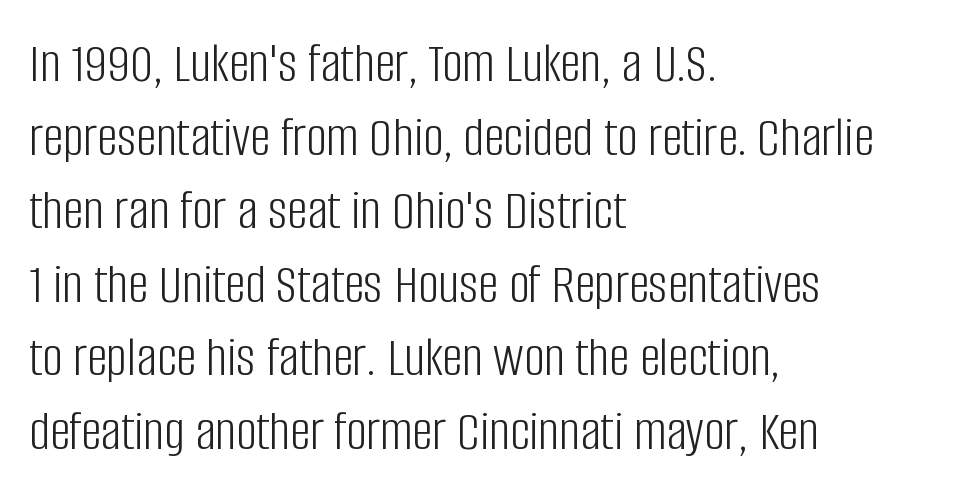
The image shows 57 px light, condensed sans-serif type, upright; set left-aligned, normal line spacing (1.29x), normal letter spacing, not underlined; low stroke contrast and a large x-height.
